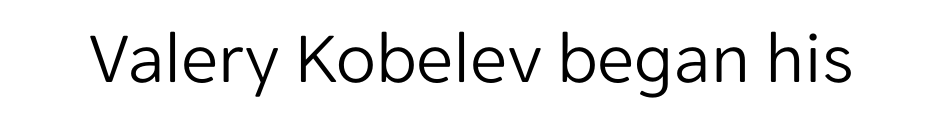
The image shows 74 px light sans-serif type, upright; set normal letter spacing, not underlined; low stroke contrast and a medium x-height.
